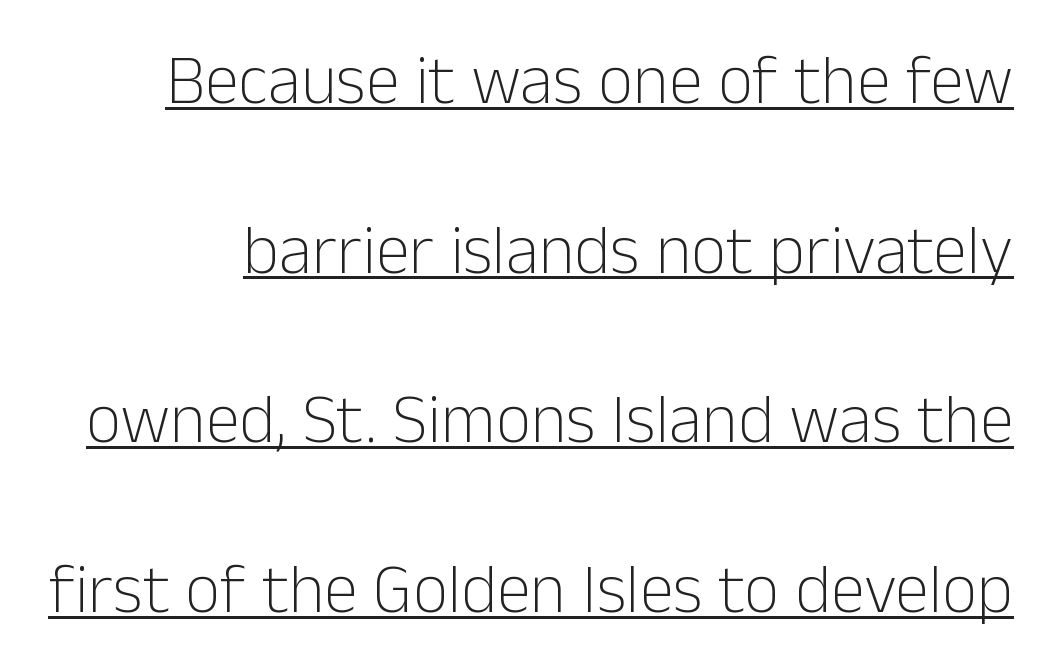
{"serif": "no", "italic": "no", "bold": "no", "weight": "light", "width": "normal", "stroke_contrast": "low", "x_height": "medium", "monospaced": "no", "underline": "yes", "line_spacing": "loose", "line_spacing_ratio": 2.46, "letter_spacing": "normal", "letter_spacing_em": 0.0, "glyph_px": 69}
